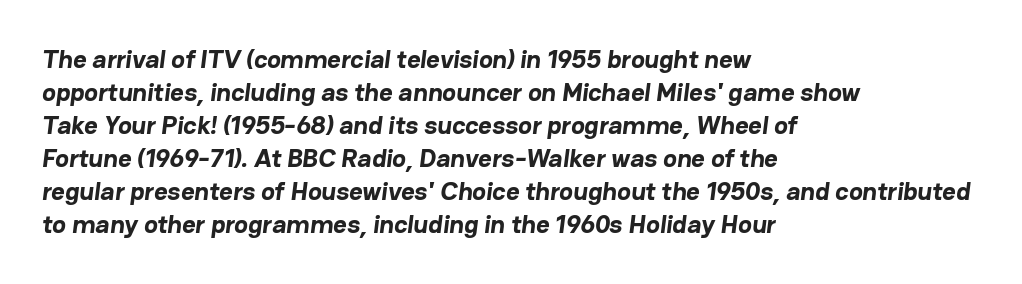
The image shows 26 px bold type; set left-aligned, normal line spacing (1.27x), normal letter spacing, not underlined.
